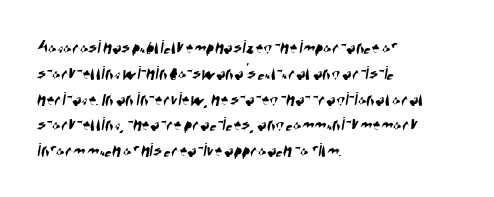
{"underline": "no", "align": "left", "line_spacing": "normal", "line_spacing_ratio": 1.29, "letter_spacing": "normal", "letter_spacing_em": 0.0, "glyph_px": 20}
